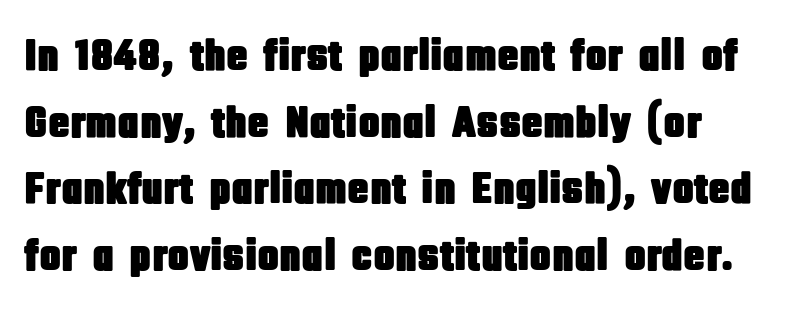
The image shows 45 px condensed sans-serif type, upright; set normal line spacing (1.48x), normal letter spacing, not underlined; low stroke contrast and a large x-height.
